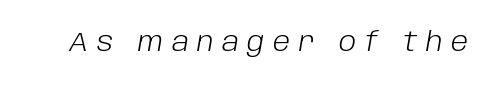
Q: Is the text bold? A: No.
Q: Is the text italic (slanted)? A: Yes, it leans right by about 10 degrees.
Q: Is the text underlined? A: No.
Q: Is the spacing between letters normal or unusually wide? A: Unusually wide.
